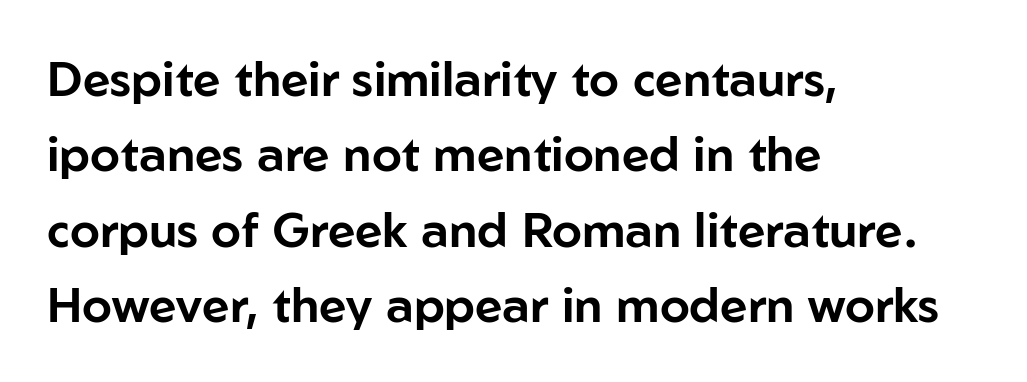
Q: Is the text italic (slanted)? A: No, it is upright.
Q: Is the typeface a serif or a sans-serif typeface? A: Sans-serif.
Q: Is the text underlined? A: No.
Q: How is the paragraph aligned? A: Left-aligned.
Q: Is the spacing between letters normal or unusually wide? A: Normal.
Q: Is the spacing between lines tight, normal or loose? A: Normal.
Q: Width (condensed, normal, or wide)? A: Normal.
Q: Stroke contrast? A: Low.
Q: x-height? A: Medium.
Q: Monospaced? A: No.
